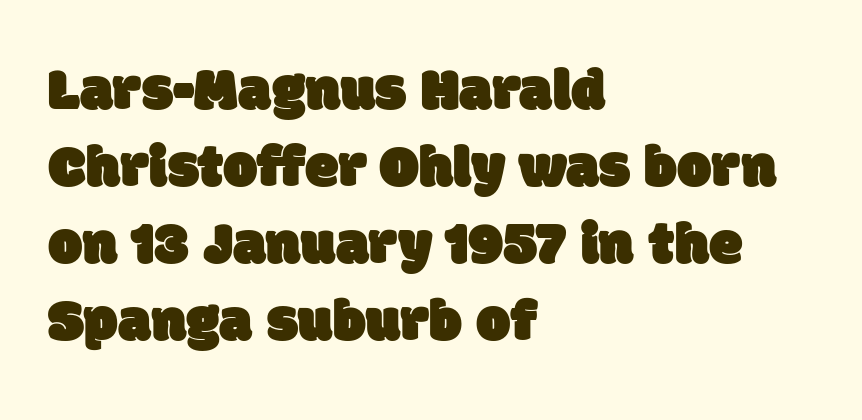
{"serif": "no", "width": "normal", "stroke_contrast": "low", "x_height": "large", "monospaced": "no", "underline": "no", "align": "left", "line_spacing": "normal", "line_spacing_ratio": 1.26, "letter_spacing": "normal", "letter_spacing_em": 0.0, "glyph_px": 61}
